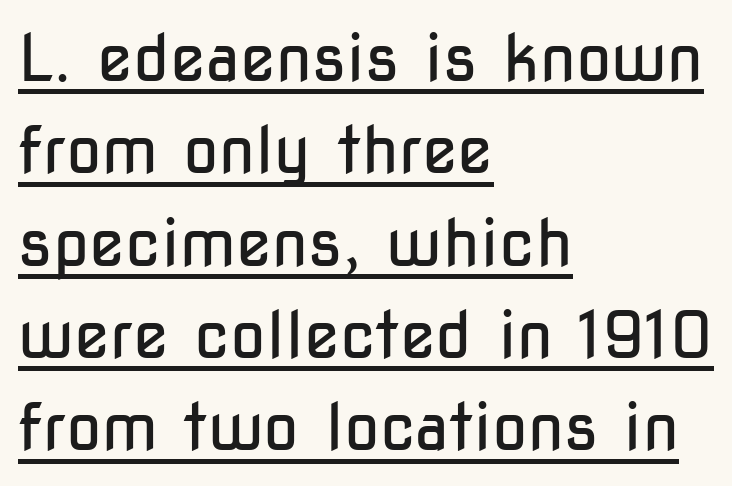
Compared with a centered layout, this one pins lines to the left instead. Students, observe the line beneath the letters — that is underlining. The strokes carry an ordinary text weight at most. The rendering uses natural spacing where letterforms have individual widths.
